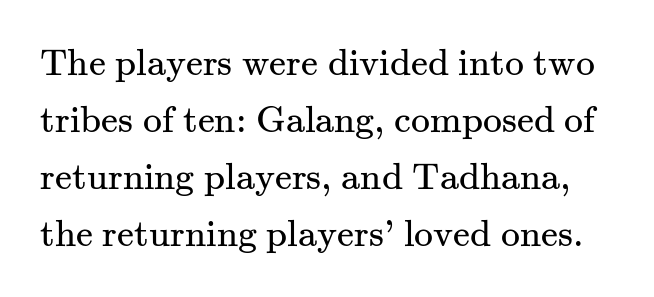
The image shows 38 px regular-weight serif type, upright; set normal line spacing (1.5x), normal letter spacing, not underlined; medium stroke contrast and a small x-height.
